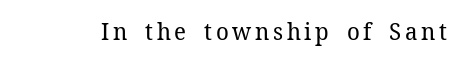
{"italic": "no", "bold": "no", "underline": "no", "glyph_px": 24}
